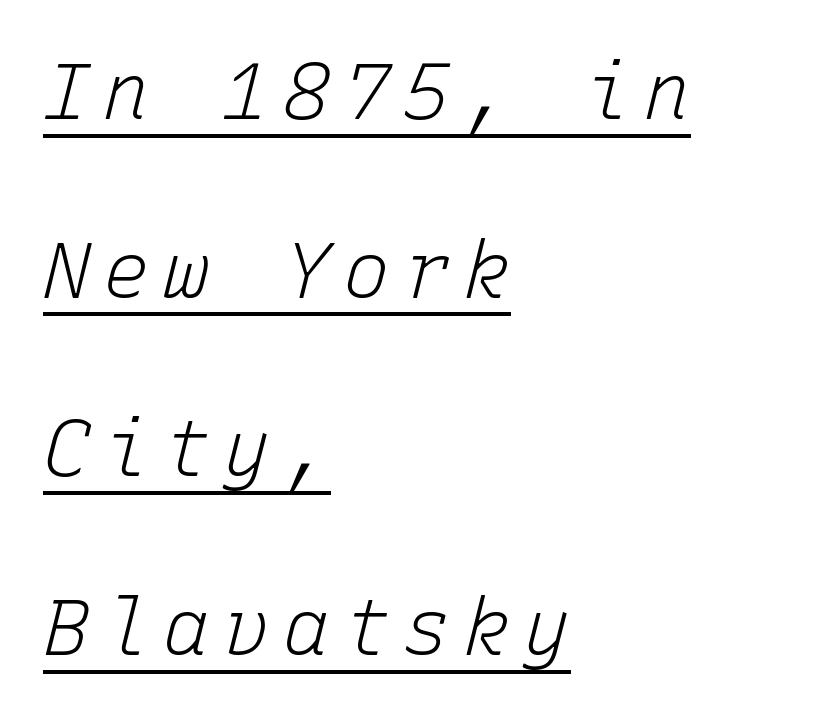
In terms of posture, this sample is oblique. These lines are rendered in a fixed-pitch font. All the whitespace from short lines collects on the right. Nothing heavy about these letters — not bold at all. The rendering uses the underline text-decoration. The passage shown stacks its lines with a broad gap.
